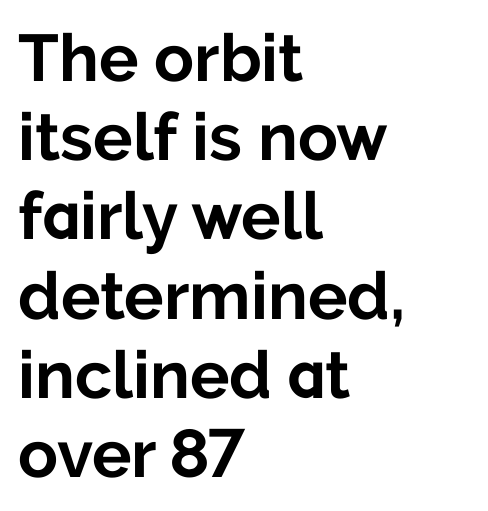
Q: Is the text bold? A: Yes.
Q: Is the text italic (slanted)? A: No, it is upright.
Q: Is the typeface a serif or a sans-serif typeface? A: Sans-serif.
Q: Is the text underlined? A: No.
Q: How is the paragraph aligned? A: Left-aligned.
Q: Is the spacing between letters normal or unusually wide? A: Normal.
Q: Width (condensed, normal, or wide)? A: Normal.
Q: Stroke contrast? A: Low.
Q: x-height? A: Medium.
Q: Monospaced? A: No.
